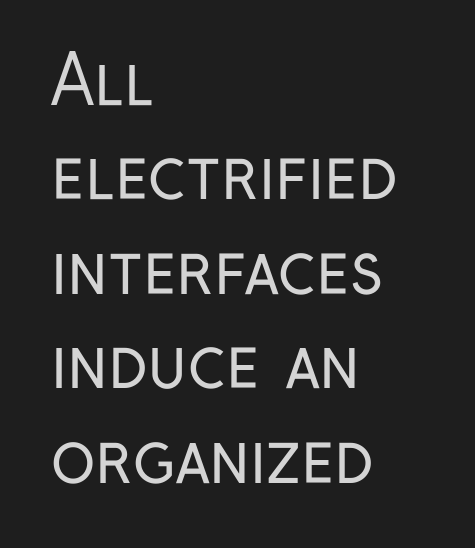
The image shows 67 px regular-weight, condensed sans-serif type, upright; set left-aligned, normal line spacing (1.41x), normal letter spacing, not underlined; low stroke contrast and a medium x-height.
